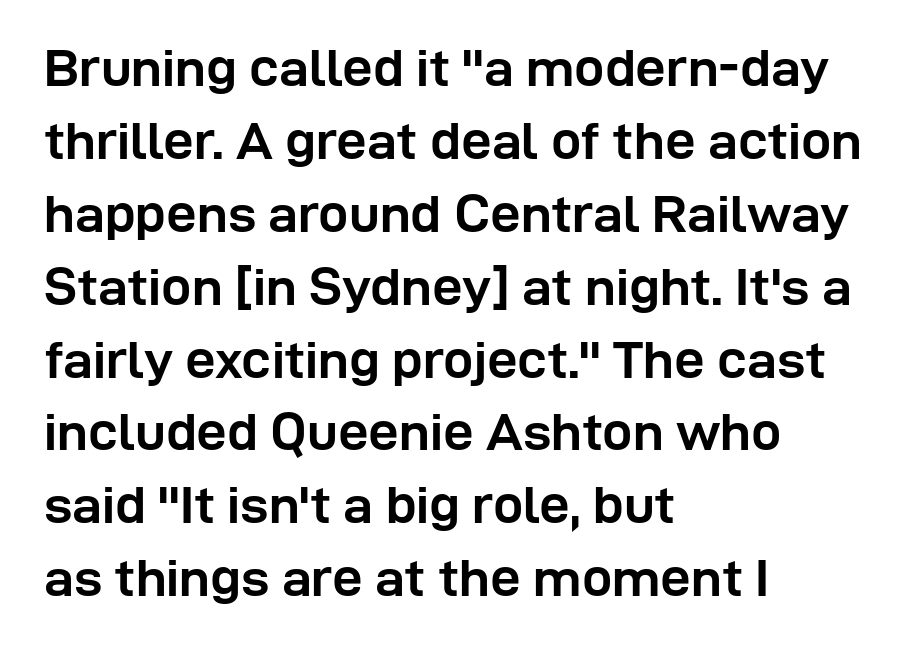
Character widths vary here, with narrow letters taking less room than wide ones. Clear beneath every line of the passage. A classic flush-left, rag-right setting is used for this passage. Thick stems and heavy bowls — unmistakably bold. Unlike italic type, these characters show no tilt at all.
